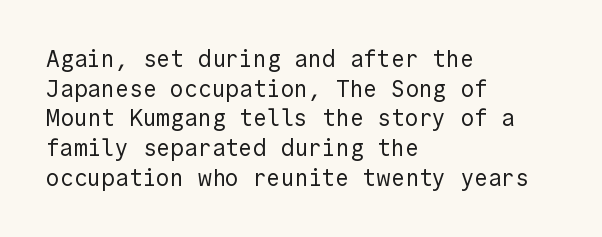
{"italic": "no", "bold": "no", "underline": "no", "align": "left", "line_spacing": "normal", "line_spacing_ratio": 1.29, "letter_spacing": "normal", "letter_spacing_em": 0.0, "glyph_px": 23}
